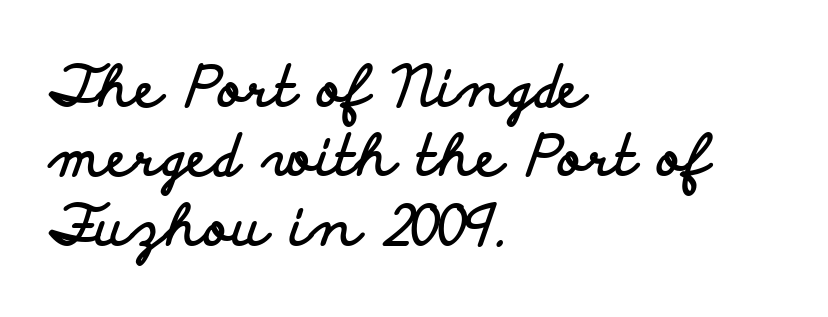
The image shows 56 px bold, wide sans-serif type; set left-aligned, line spacing 1.24x, normal letter spacing, not underlined; low stroke contrast and a small x-height.
